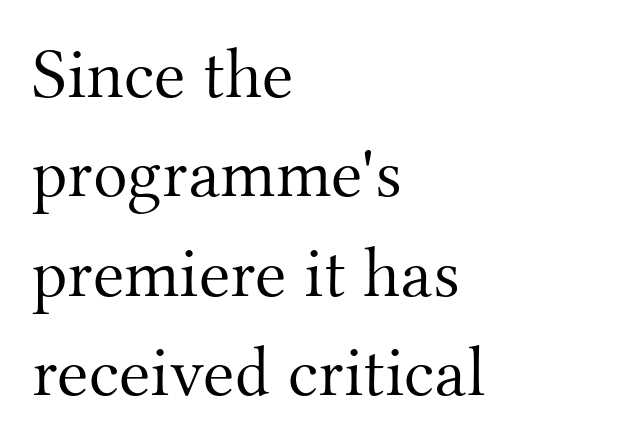
Q: Is the text bold? A: No.
Q: Is the text italic (slanted)? A: No, it is upright.
Q: Is the typeface a serif or a sans-serif typeface? A: Serif.
Q: Is the text underlined? A: No.
Q: How is the paragraph aligned? A: Left-aligned.
Q: Is the spacing between letters normal or unusually wide? A: Normal.
Q: Is the spacing between lines tight, normal or loose? A: Normal.
Q: Width (condensed, normal, or wide)? A: Normal.
Q: Stroke contrast? A: Medium.
Q: x-height? A: Small.
Q: Monospaced? A: No.
